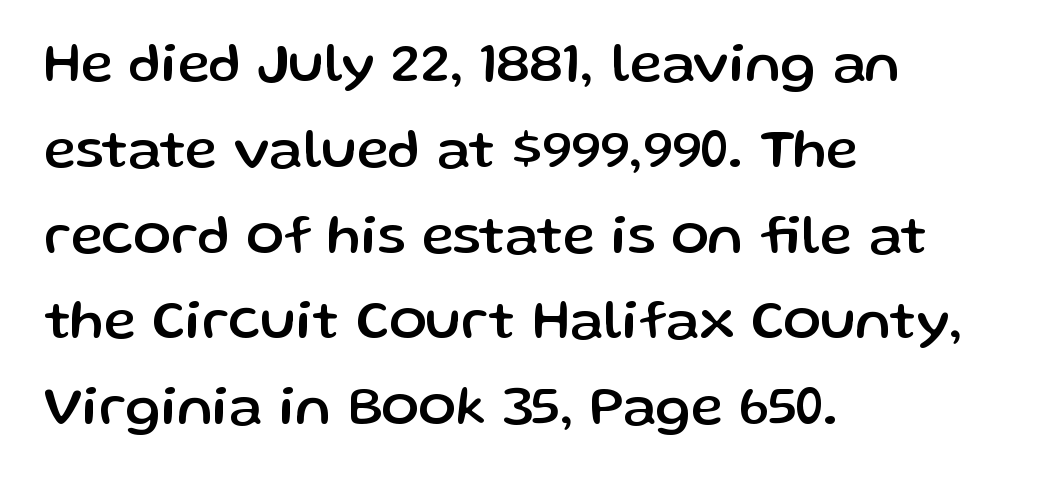
Q: Is the text italic (slanted)? A: No, it is upright.
Q: Is the typeface a serif or a sans-serif typeface? A: Sans-serif.
Q: Is the text underlined? A: No.
Q: How is the paragraph aligned? A: Left-aligned.
Q: Is the spacing between letters normal or unusually wide? A: Normal.
Q: Is the spacing between lines tight, normal or loose? A: Normal.
Q: Width (condensed, normal, or wide)? A: Normal.
Q: Stroke contrast? A: Low.
Q: x-height? A: Medium.
Q: Monospaced? A: No.
